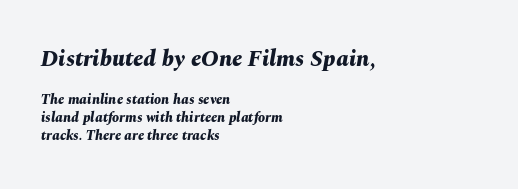
Q: Is the text bold? A: Yes.
Q: Is the text italic (slanted)? A: Yes, it leans right by about 10 degrees.
Q: Is the text underlined? A: No.
Q: How is the paragraph aligned? A: Left-aligned.
Q: Is the spacing between letters normal or unusually wide? A: Normal.
Q: Is the spacing between lines tight, normal or loose? A: Normal.
Q: Which block of text is set in a larger size, the first (top) or the second (bottom)? A: The first (top) one.
